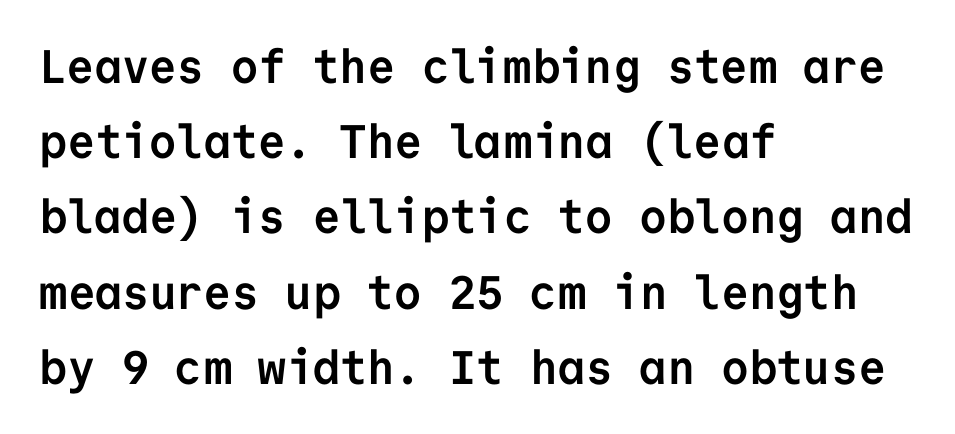
The letters carry no serifs — their stems end cleanly without finishing strokes. The space directly below the letters is spotless. Posture: vertical. The rendering uses typewriter-style spacing with identical character cells. Vertically, the passage feels balanced, rows spaced as you'd expect.
